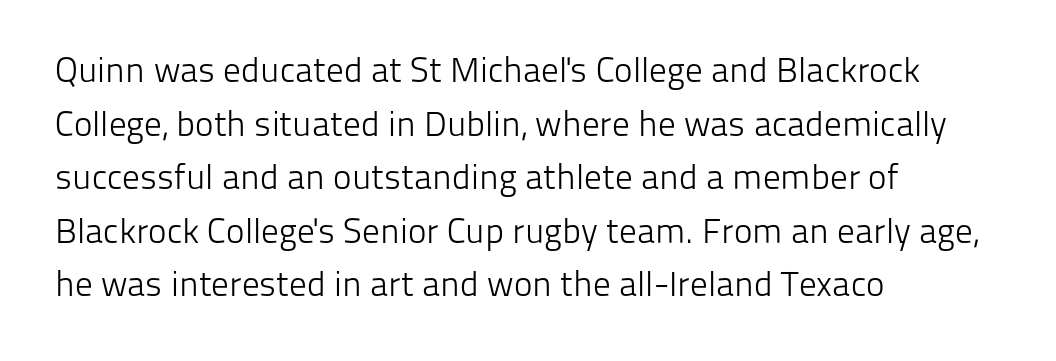
Q: Is the text bold? A: No.
Q: Is the text italic (slanted)? A: No, it is upright.
Q: Is the typeface a serif or a sans-serif typeface? A: Sans-serif.
Q: Is the text underlined? A: No.
Q: How is the paragraph aligned? A: Left-aligned.
Q: Is the spacing between letters normal or unusually wide? A: Normal.
Q: Is the spacing between lines tight, normal or loose? A: Normal.
Q: Width (condensed, normal, or wide)? A: Normal.
Q: Stroke contrast? A: Low.
Q: x-height? A: Medium.
Q: Monospaced? A: No.
